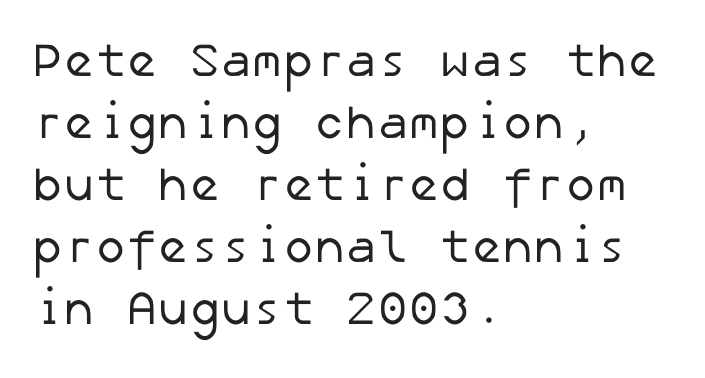
The typesetting does not lean heavy: it is not bold. The gap between lines stays unmarked. Summary of vertical rhythm: regular, with standard interline spacing. Are there feet on the stems? There aren't — it's a sans.
